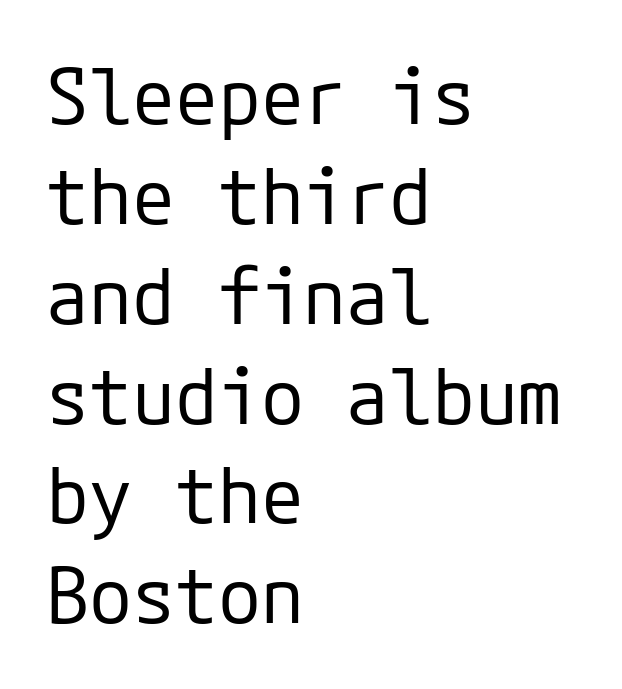
The block of text has a typical density, with ordinary space between rows. These lines keep a tight, regular rhythm from letter to letter. Heaviness? Minimal to ordinary, like unemphasized prose. Does the copy run flush right? No — it runs flush left. Characters remain perfectly vertical along every line. Grotesque or geometric, the face here clearly has no serifs.
